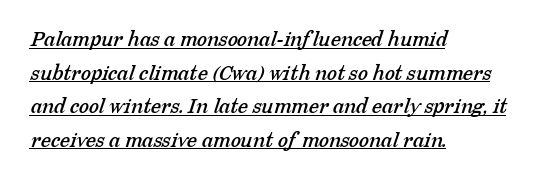
{"underline": "yes", "align": "left", "line_spacing": "normal", "line_spacing_ratio": 1.46, "letter_spacing": "normal", "letter_spacing_em": 0.0, "glyph_px": 23}
